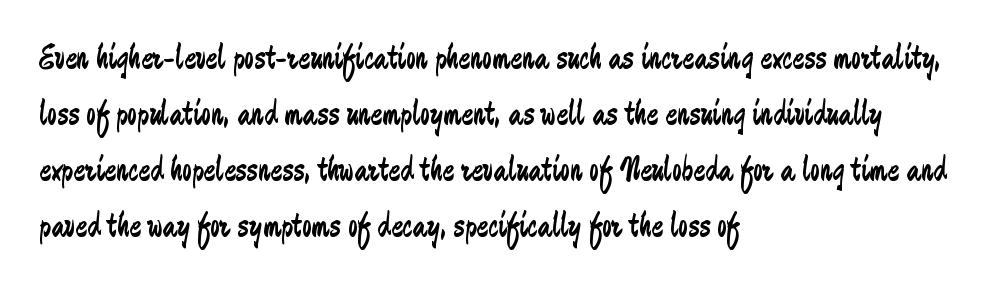
The passage shown is typeset with a sans-serif family. Ink coverage per letter is moderate at most. No word sits above an underline. The typesetter chose a ragged-right arrangement here.
